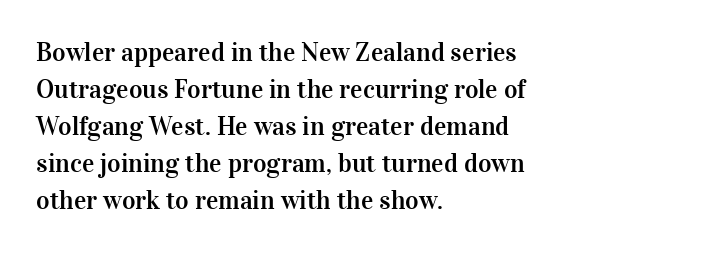
{"italic": "no", "underline": "no", "align": "left", "line_spacing": "normal", "line_spacing_ratio": 1.42, "letter_spacing": "normal", "letter_spacing_em": 0.0, "glyph_px": 26}
